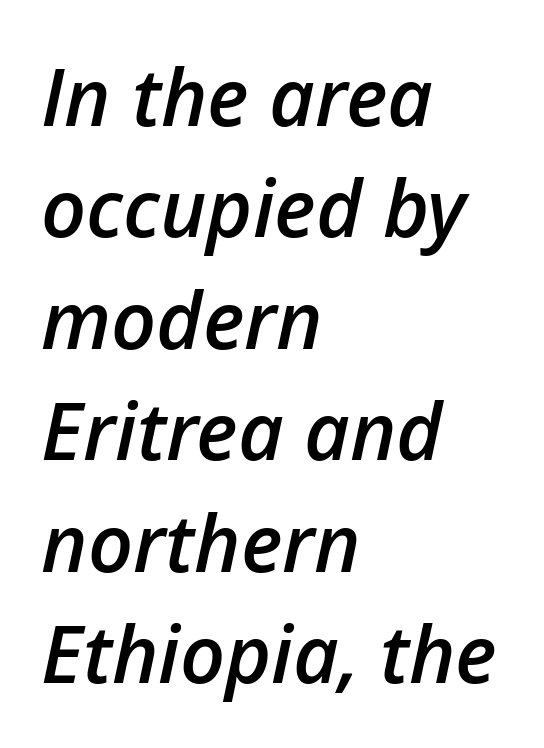
Q: Is the text bold? A: Semi-bold.
Q: Is the text italic (slanted)? A: Yes, it leans right by about 12 degrees.
Q: Is the text underlined? A: No.
Q: How is the paragraph aligned? A: Left-aligned.
Q: Is the spacing between letters normal or unusually wide? A: Normal.
Q: Is the spacing between lines tight, normal or loose? A: Normal.
Q: Width (condensed, normal, or wide)? A: Normal.
Q: Stroke contrast? A: Low.
Q: x-height? A: Medium.
Q: Monospaced? A: No.
